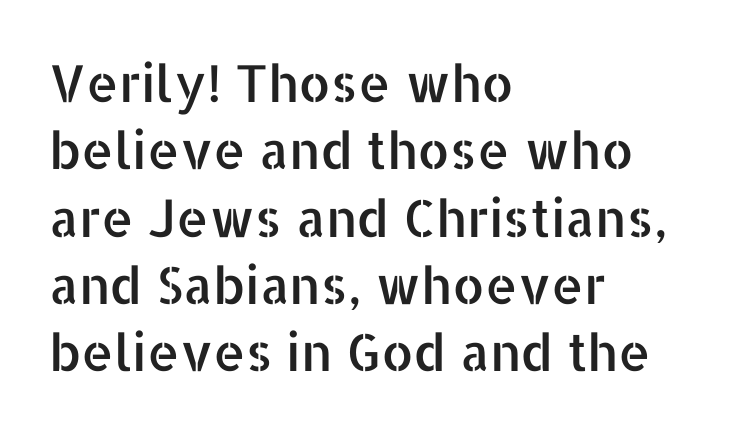
{"serif": "no", "italic": "no", "width": "normal", "stroke_contrast": "low", "x_height": "medium", "monospaced": "no", "underline": "no", "align": "left", "line_spacing": "normal", "line_spacing_ratio": 1.32, "letter_spacing": "normal", "letter_spacing_em": 0.0, "glyph_px": 51}
